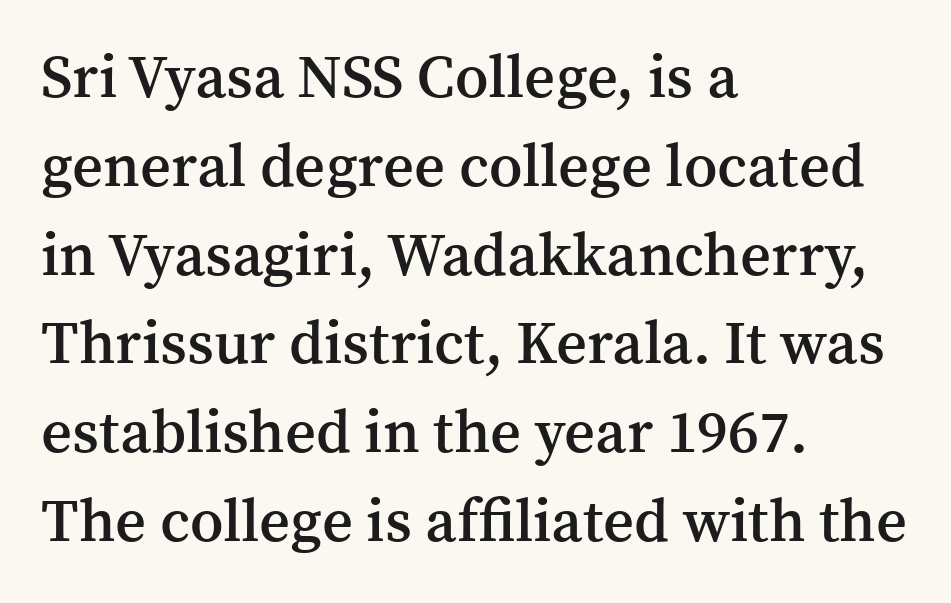
The image shows 60 px semibold serif type, upright; set left-aligned, normal line spacing (1.48x), normal letter spacing, not underlined; medium stroke contrast and a medium x-height.
